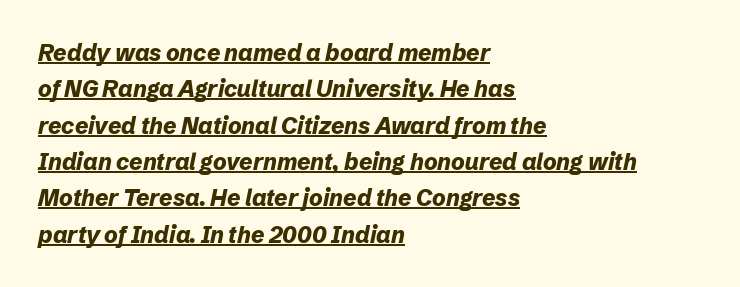
The image shows 23 px bold type, italic (leaning right); set left-aligned, normal line spacing (1.58x), normal letter spacing, underlined.
